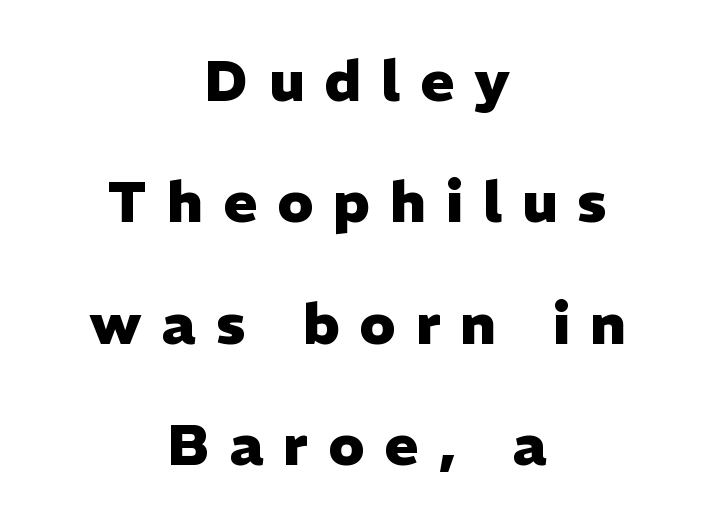
{"serif": "no", "italic": "no", "bold": "yes", "weight": "heavy", "width": "normal", "stroke_contrast": "low", "x_height": "medium", "monospaced": "no", "underline": "no", "align": "center", "line_spacing": "loose", "line_spacing_ratio": 2.13, "letter_spacing": "wide", "letter_spacing_em": 0.35, "glyph_px": 57}
